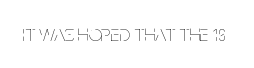
{"italic": "no", "bold": "no", "underline": "no", "letter_spacing": "normal", "letter_spacing_em": 0.0, "glyph_px": 23}
